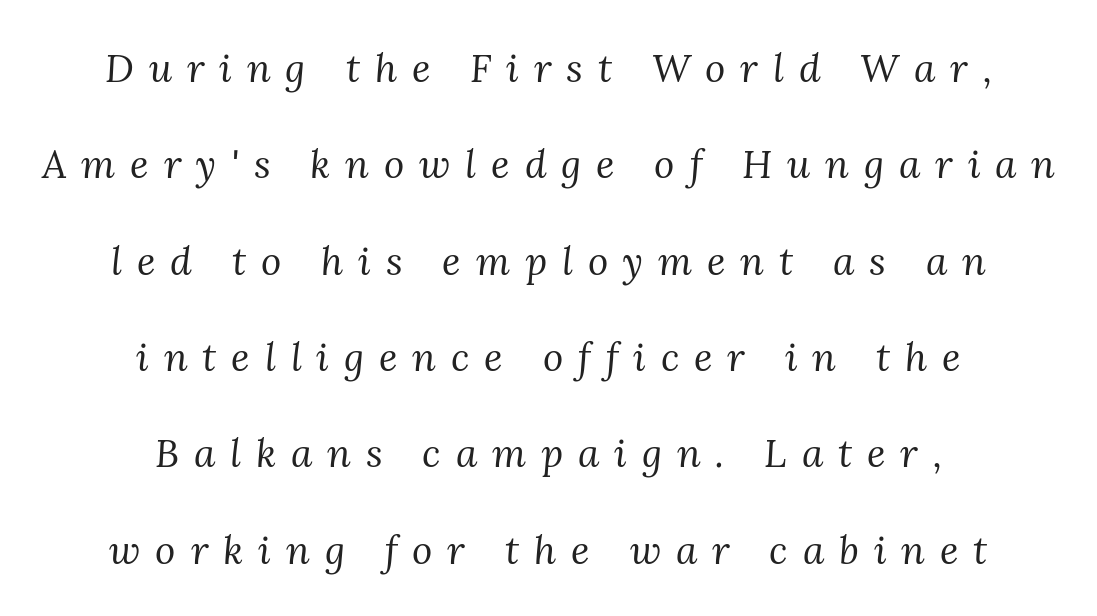
Q: Is the text bold? A: No.
Q: Is the text italic (slanted)? A: Yes, it leans right by about 3 degrees.
Q: Is the typeface a serif or a sans-serif typeface? A: Serif.
Q: Is the text underlined? A: No.
Q: How is the paragraph aligned? A: Centered.
Q: Is the spacing between letters normal or unusually wide? A: Unusually wide.
Q: Is the spacing between lines tight, normal or loose? A: Loose.
Q: Width (condensed, normal, or wide)? A: Normal.
Q: Stroke contrast? A: Medium.
Q: x-height? A: Medium.
Q: Monospaced? A: No.
